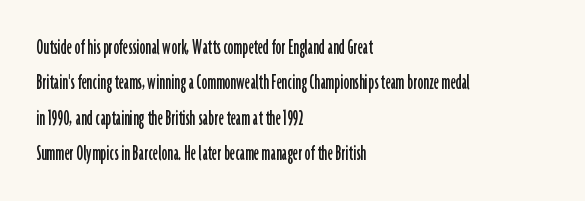
Q: Is the text italic (slanted)? A: No, it is upright.
Q: Is the text underlined? A: No.
Q: How is the paragraph aligned? A: Left-aligned.
Q: Is the spacing between letters normal or unusually wide? A: Normal.
Q: Is the spacing between lines tight, normal or loose? A: Normal.
